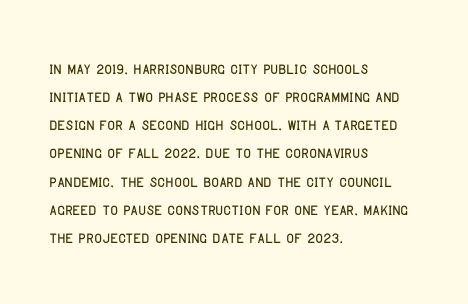
{"italic": "no", "underline": "no", "align": "left", "line_spacing": "normal", "line_spacing_ratio": 1.34, "letter_spacing": "normal", "letter_spacing_em": 0.0, "glyph_px": 21}
